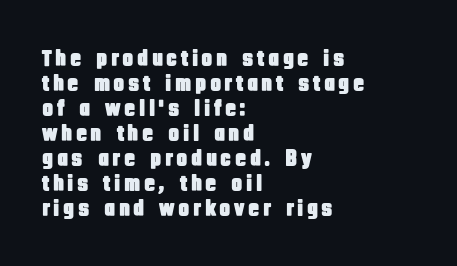
The image shows 23 px text type, upright; set left-aligned, tight line spacing (1.09x), not underlined.
